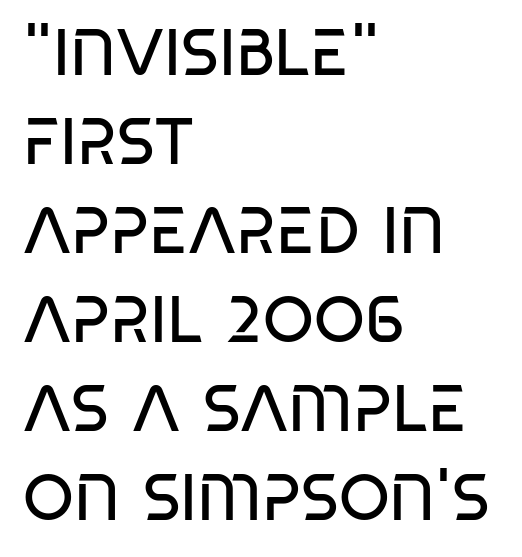
Q: Is the text bold? A: No.
Q: Is the text italic (slanted)? A: No, it is upright.
Q: Is the typeface a serif or a sans-serif typeface? A: Sans-serif.
Q: Is the text underlined? A: No.
Q: How is the paragraph aligned? A: Left-aligned.
Q: Is the spacing between letters normal or unusually wide? A: Normal.
Q: Is the spacing between lines tight, normal or loose? A: Normal.
Q: Width (condensed, normal, or wide)? A: Condensed.
Q: Stroke contrast? A: Low.
Q: x-height? A: Large.
Q: Monospaced? A: No.
